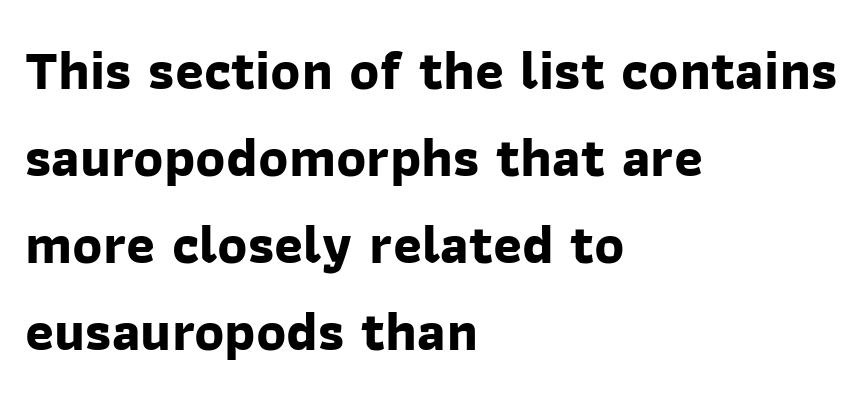
Q: Is the text bold? A: Yes.
Q: Is the typeface a serif or a sans-serif typeface? A: Sans-serif.
Q: Is the text underlined? A: No.
Q: How is the paragraph aligned? A: Left-aligned.
Q: Is the spacing between letters normal or unusually wide? A: Normal.
Q: Is the spacing between lines tight, normal or loose? A: Normal.
Q: Width (condensed, normal, or wide)? A: Normal.
Q: Stroke contrast? A: Low.
Q: x-height? A: Medium.
Q: Monospaced? A: No.
